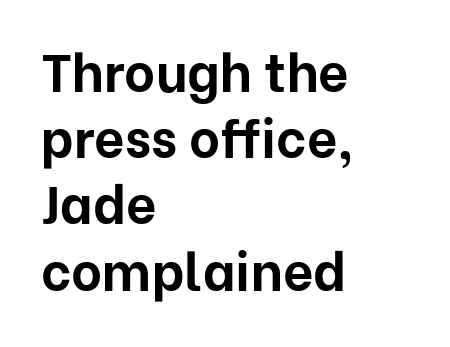
Q: Is the text bold? A: Yes.
Q: Is the text italic (slanted)? A: No, it is upright.
Q: Is the typeface a serif or a sans-serif typeface? A: Sans-serif.
Q: Is the text underlined? A: No.
Q: How is the paragraph aligned? A: Left-aligned.
Q: Is the spacing between letters normal or unusually wide? A: Normal.
Q: Is the spacing between lines tight, normal or loose? A: Normal.
Q: Width (condensed, normal, or wide)? A: Normal.
Q: Stroke contrast? A: Low.
Q: x-height? A: Medium.
Q: Monospaced? A: No.
